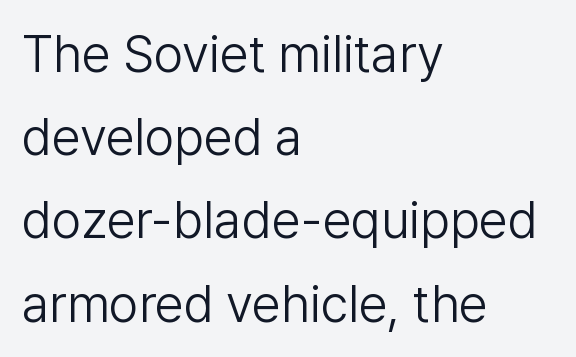
{"serif": "no", "italic": "no", "bold": "no", "weight": "light", "width": "normal", "stroke_contrast": "low", "x_height": "medium", "monospaced": "no", "underline": "no", "align": "left", "line_spacing": "normal", "line_spacing_ratio": 1.6, "letter_spacing": "normal", "letter_spacing_em": 0.0, "glyph_px": 52}
